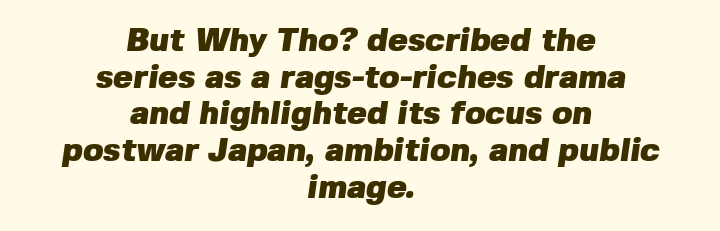
Type without underlining. This rendering uses center alignment, leaving both contours irregular but symmetric. A typesetter would call this leading minimal, almost set solid. This sample has the flowing, uneven cadence of proportional lettering. Emphasis by weight is at full strength: bold. Each letter's strokes conclude bluntly, with no projecting serifs.
